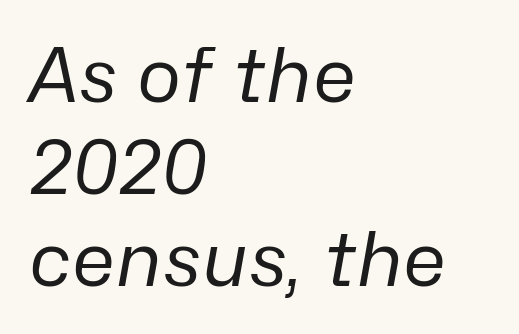
Q: Is the text bold? A: No.
Q: Is the text italic (slanted)? A: Yes, it leans right by about 10 degrees.
Q: Is the text underlined? A: No.
Q: How is the paragraph aligned? A: Left-aligned.
Q: Is the spacing between letters normal or unusually wide? A: Normal.
Q: Width (condensed, normal, or wide)? A: Normal.
Q: Stroke contrast? A: Low.
Q: x-height? A: Medium.
Q: Monospaced? A: No.
